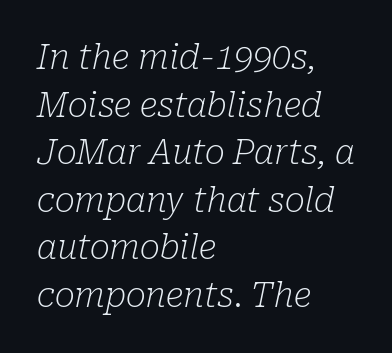
The image shows 34 px light serif type, italic (leaning right); set left-aligned, normal line spacing (1.4x), normal letter spacing, not underlined; low stroke contrast and a medium x-height.
